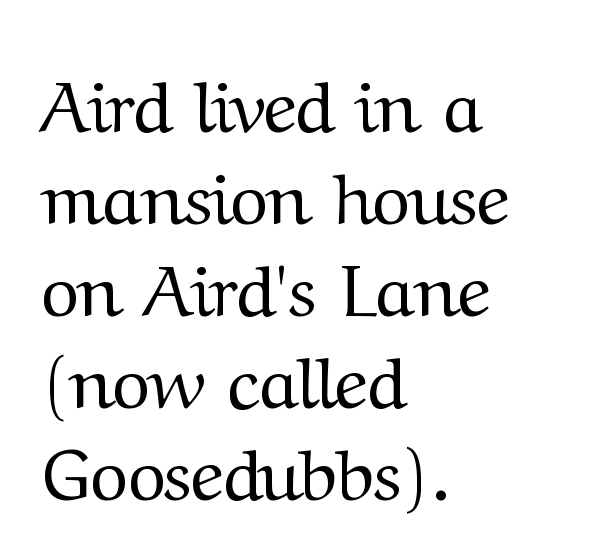
Q: Is the text bold? A: No.
Q: Is the text italic (slanted)? A: No, it is upright.
Q: Is the typeface a serif or a sans-serif typeface? A: Serif.
Q: Is the text underlined? A: No.
Q: How is the paragraph aligned? A: Left-aligned.
Q: Is the spacing between letters normal or unusually wide? A: Normal.
Q: Is the spacing between lines tight, normal or loose? A: Normal.
Q: Width (condensed, normal, or wide)? A: Normal.
Q: Stroke contrast? A: Medium.
Q: x-height? A: Medium.
Q: Monospaced? A: No.
